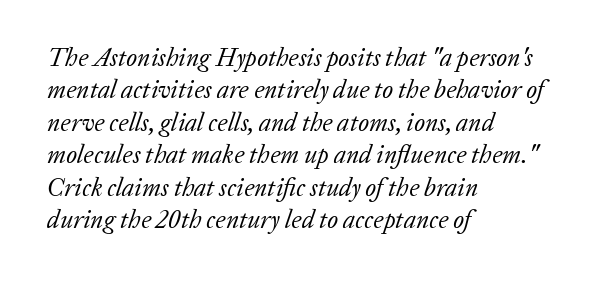
The image shows 25 px text type, italic (leaning right); set left-aligned, normal line spacing (1.3x), normal letter spacing, not underlined.
